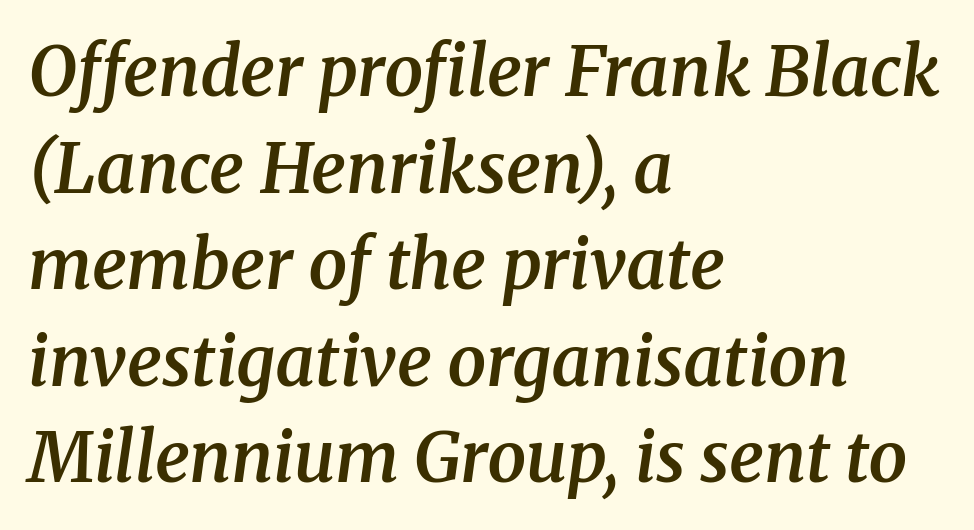
{"serif": "yes", "italic": "yes", "lean": "right", "slant_degrees": 8, "bold": "semi", "weight": "semibold", "width": "normal", "stroke_contrast": "medium", "x_height": "medium", "monospaced": "no", "underline": "no", "align": "left", "line_spacing": "normal", "line_spacing_ratio": 1.4, "letter_spacing": "normal", "letter_spacing_em": 0.0, "glyph_px": 69}
